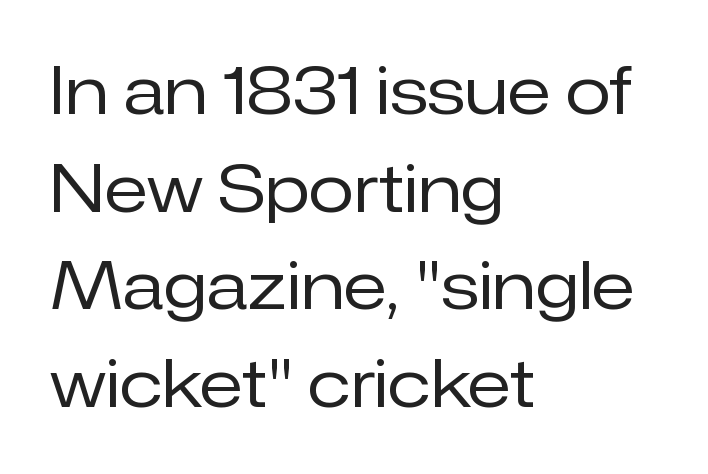
The font family rendered here belongs to the sans-serif group. The passage shown is not underscored anywhere. Spacing between characters is what you'd get straight out of the box. Tall strokes in this sample are plumb rather than angled. Ink coverage per letter is moderate at most. The leading is moderate, giving the passage an even texture.
